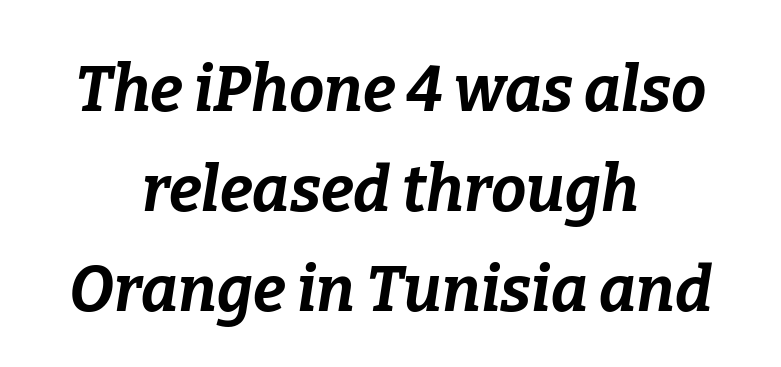
Q: Is the text bold? A: Yes.
Q: Is the text italic (slanted)? A: Yes, it leans right by about 9 degrees.
Q: Is the text underlined? A: No.
Q: How is the paragraph aligned? A: Centered.
Q: Is the spacing between letters normal or unusually wide? A: Normal.
Q: Is the spacing between lines tight, normal or loose? A: Normal.
Q: Width (condensed, normal, or wide)? A: Normal.
Q: Stroke contrast? A: Low.
Q: x-height? A: Medium.
Q: Monospaced? A: No.
